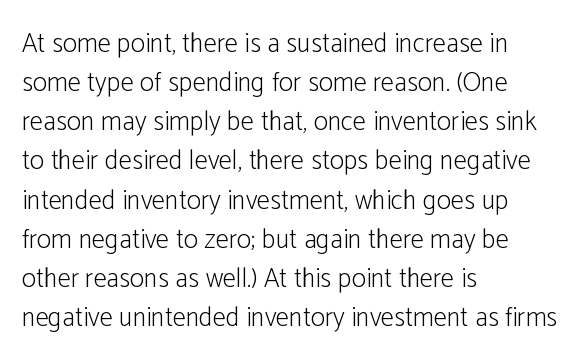
The image shows 27 px text type, upright; set left-aligned, normal line spacing (1.45x), normal letter spacing, not underlined.
